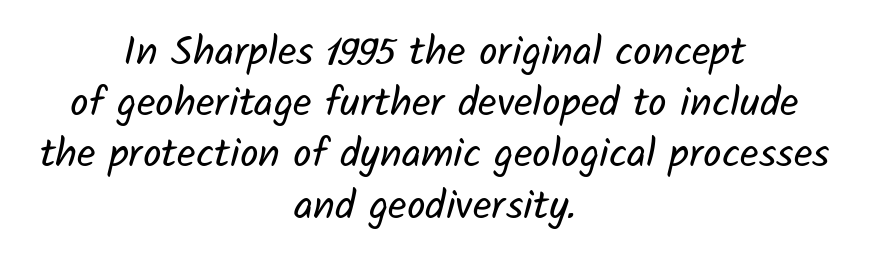
{"serif": "no", "bold": "no", "weight": "regular", "width": "normal", "stroke_contrast": "low", "x_height": "medium", "monospaced": "no", "underline": "no", "align": "center", "line_spacing": "normal", "line_spacing_ratio": 1.25, "letter_spacing": "normal", "letter_spacing_em": 0.0, "glyph_px": 41}
